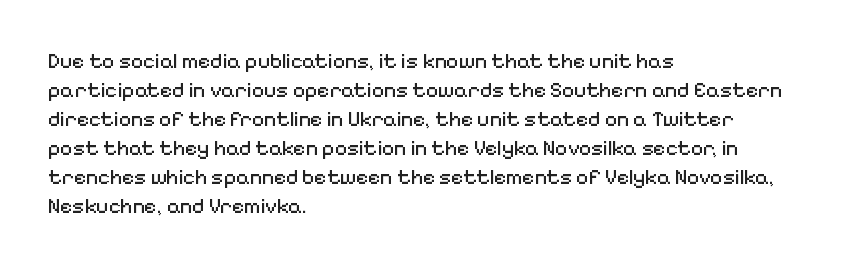
Letters rest on an invisible, unmarked baseline. Heaviness? Minimal to ordinary, like unemphasized prose. The rendering anchors every line to the left-hand side. The line-height multiplier appears to be the usual default.
